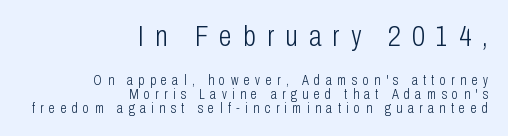
Q: Is the text bold? A: No.
Q: Is the text italic (slanted)? A: No, it is upright.
Q: Is the typeface a serif or a sans-serif typeface? A: Sans-serif.
Q: Is the text underlined? A: No.
Q: How is the paragraph aligned? A: Right-aligned.
Q: Is the spacing between letters normal or unusually wide? A: Unusually wide.
Q: Is the spacing between lines tight, normal or loose? A: Tight.
Q: Which block of text is set in a larger size, the first (top) or the second (bottom)? A: The first (top) one.
Q: Width (condensed, normal, or wide)? A: Condensed.
Q: Stroke contrast? A: Low.
Q: x-height? A: Medium.
Q: Monospaced? A: No.
